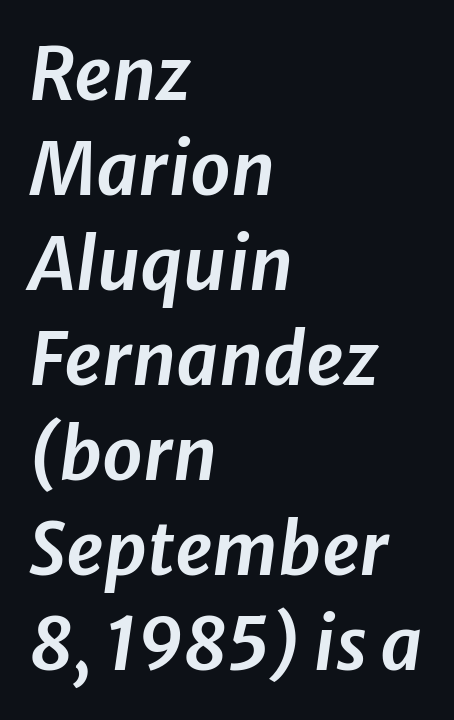
Summary of vertical rhythm: regular, with standard interline spacing. Beneath every word, the page is bare. The rag falls on the right side of this text block. Nothing unusual about the tracking: characters are spaced as the font intends.
